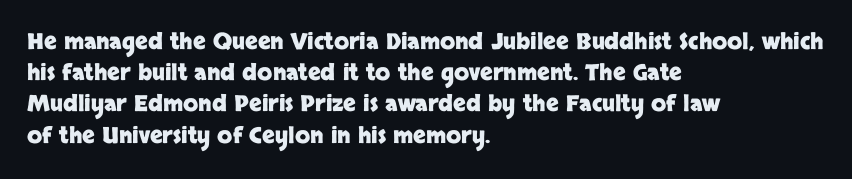
Q: Is the text bold? A: Yes.
Q: Is the text italic (slanted)? A: No, it is upright.
Q: Is the text underlined? A: No.
Q: How is the paragraph aligned? A: Left-aligned.
Q: Is the spacing between letters normal or unusually wide? A: Normal.
Q: Is the spacing between lines tight, normal or loose? A: Normal.
